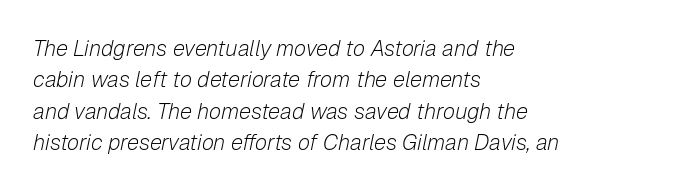
Tracking value appears to be zero — textbook default spacing. Alignment: flush left. The cut favours lightness, reaching ordinary text weight at its darkest. The area under the type is left untouched. The whole block is typeset with a tilt.
